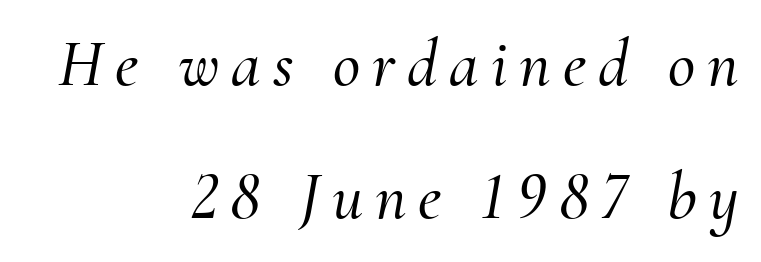
These lines are rendered in a variable-pitch font. Baseline-to-baseline distance is far greater than the letter height. The lettering tilts uniformly, giving the passage an italic look. Typographically, this falls in the serif category. No word sits above an underline.
